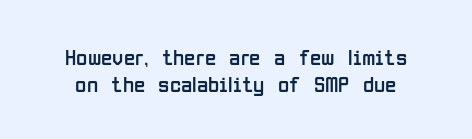
{"italic": "no", "bold": "no", "underline": "no", "line_spacing_ratio": 1.17, "letter_spacing": "normal", "letter_spacing_em": 0.0, "glyph_px": 23}
